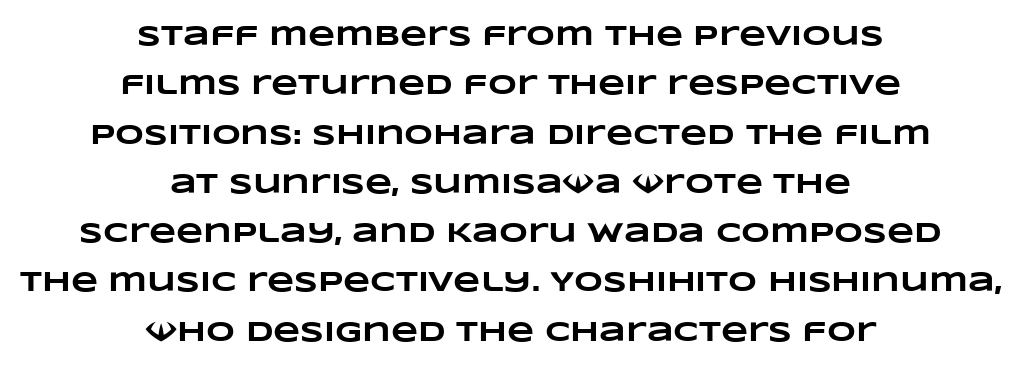
The image shows 28 px heavy, wide type; set centered, line spacing 1.76x, normal letter spacing, not underlined; low stroke contrast and a large x-height.
